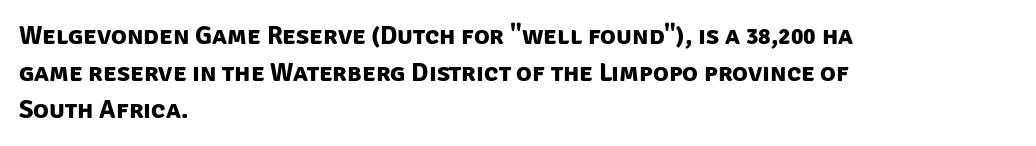
{"bold": "yes", "underline": "no", "align": "left", "line_spacing": "normal", "line_spacing_ratio": 1.43, "letter_spacing": "normal", "letter_spacing_em": 0.0, "glyph_px": 26}
